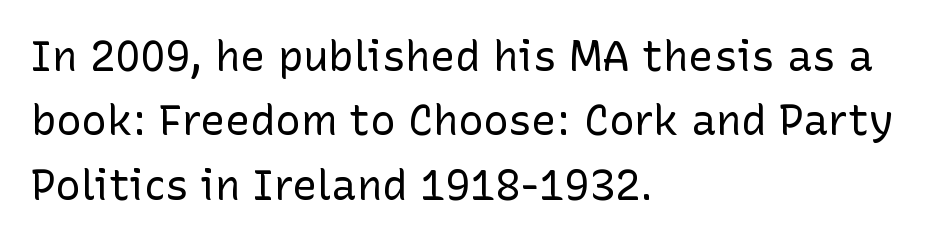
{"serif": "no", "italic": "no", "bold": "no", "weight": "regular", "width": "normal", "stroke_contrast": "low", "x_height": "medium", "monospaced": "no", "underline": "no", "align": "left", "line_spacing": "normal", "line_spacing_ratio": 1.53, "letter_spacing": "normal", "letter_spacing_em": 0.0, "glyph_px": 42}
